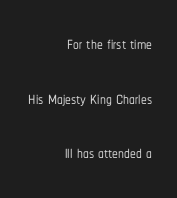
Compared with typical paragraphs, the rows here are farther apart. Caption: multi-line text, flush right, ragged left. Unlike italic type, these characters show no tilt at all. A clean baseline with only descenders dipping below it.
